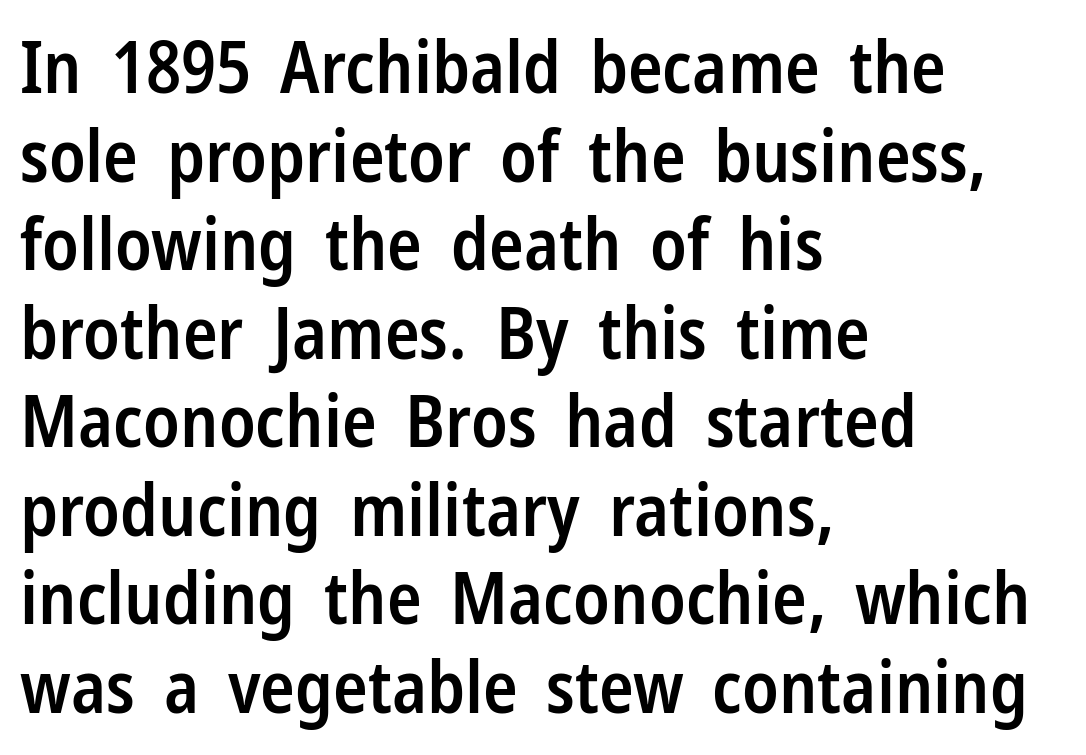
{"serif": "no", "italic": "no", "bold": "semi", "weight": "semibold", "width": "condensed", "stroke_contrast": "low", "x_height": "medium", "monospaced": "no", "underline": "no", "align": "left", "line_spacing_ratio": 1.23, "letter_spacing": "normal", "letter_spacing_em": 0.0, "glyph_px": 72}
